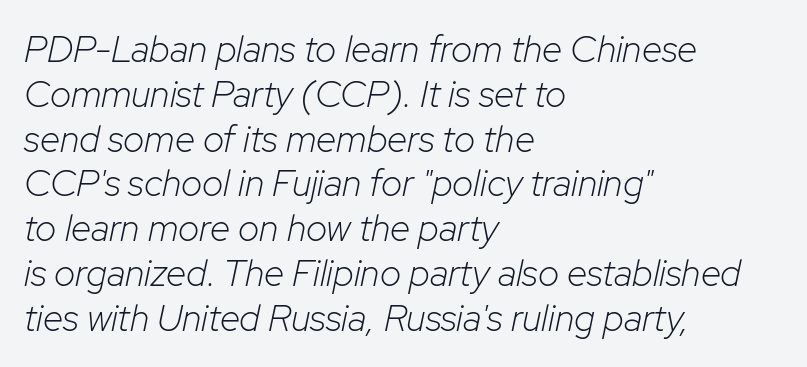
Q: Is the text bold? A: No.
Q: Is the text italic (slanted)? A: Yes, it leans right by about 12 degrees.
Q: Is the text underlined? A: No.
Q: How is the paragraph aligned? A: Left-aligned.
Q: Is the spacing between letters normal or unusually wide? A: Normal.
Q: Width (condensed, normal, or wide)? A: Normal.
Q: Stroke contrast? A: Low.
Q: x-height? A: Medium.
Q: Monospaced? A: No.
